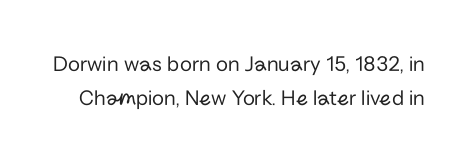
Q: Is the text bold? A: No.
Q: Is the text italic (slanted)? A: No, it is upright.
Q: Is the text underlined? A: No.
Q: Is the spacing between letters normal or unusually wide? A: Normal.
Q: Is the spacing between lines tight, normal or loose? A: Normal.
